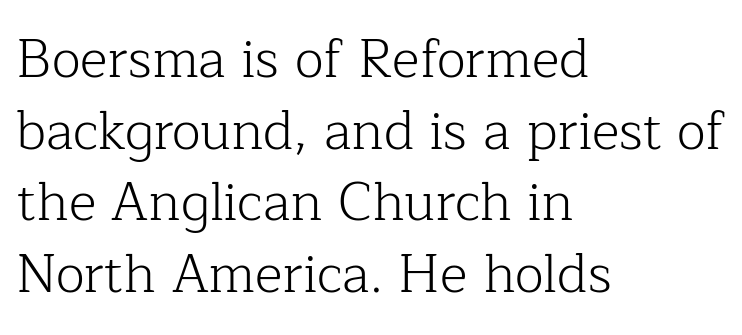
The image shows 53 px light serif type, upright; set left-aligned, normal line spacing (1.35x), normal letter spacing, not underlined; low stroke contrast and a medium x-height.
